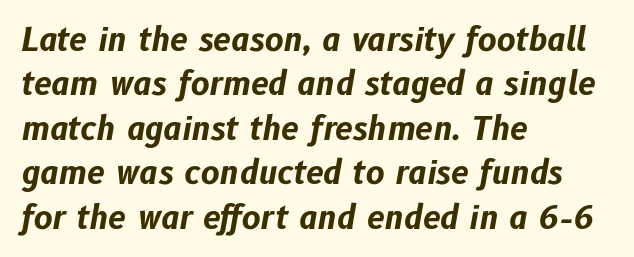
{"italic": "yes", "lean": "right", "slant_degrees": 10, "bold": "yes", "weight": "bold", "width": "normal", "stroke_contrast": "low", "x_height": "medium", "monospaced": "no", "underline": "no", "align": "left", "line_spacing": "normal", "line_spacing_ratio": 1.39, "letter_spacing": "normal", "letter_spacing_em": 0.0, "glyph_px": 32}
